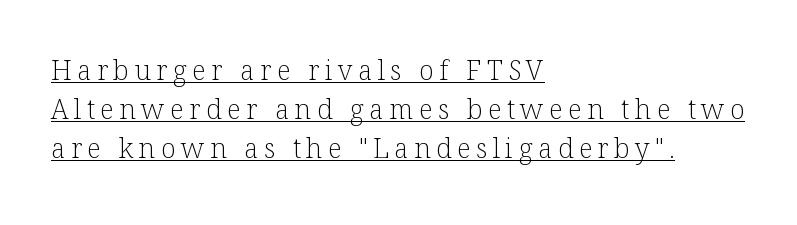
{"italic": "no", "bold": "no", "underline": "yes", "align": "left", "line_spacing": "normal", "line_spacing_ratio": 1.45, "letter_spacing": "wide", "letter_spacing_em": 0.2, "glyph_px": 27}
